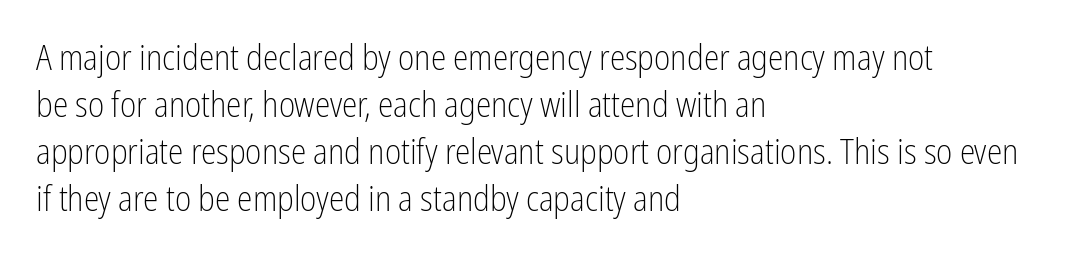
What's the leading like? Ordinary, nothing unusual. Stem width sits at or under what a default text font uses. Looks like regular typesetting: each glyph gets only the width it needs. Posture: straight, roman, zero tilt.
